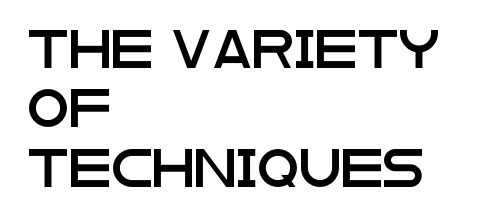
Q: Is the text italic (slanted)? A: No, it is upright.
Q: Is the typeface a serif or a sans-serif typeface? A: Sans-serif.
Q: Is the text underlined? A: No.
Q: How is the paragraph aligned? A: Left-aligned.
Q: Is the spacing between letters normal or unusually wide? A: Normal.
Q: Is the spacing between lines tight, normal or loose? A: Normal.
Q: Width (condensed, normal, or wide)? A: Wide.
Q: Stroke contrast? A: Low.
Q: x-height? A: Large.
Q: Monospaced? A: No.
